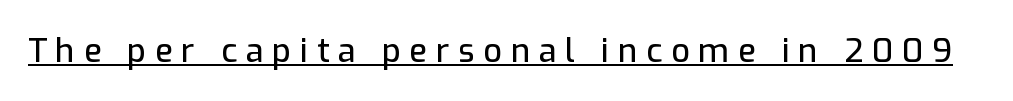
The image shows 33 px sans-serif type, upright; set unusually wide letter spacing (+0.26 em), underlined; low stroke contrast and a medium x-height.
